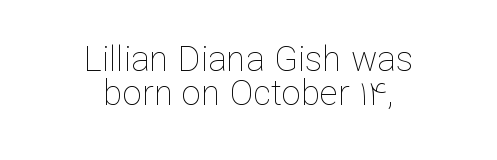
Q: Is the text bold? A: No.
Q: Is the text italic (slanted)? A: No, it is upright.
Q: Is the text underlined? A: No.
Q: How is the paragraph aligned? A: Centered.
Q: Is the spacing between letters normal or unusually wide? A: Normal.
Q: Is the spacing between lines tight, normal or loose? A: Tight.
Q: Width (condensed, normal, or wide)? A: Normal.
Q: Stroke contrast? A: Low.
Q: x-height? A: Medium.
Q: Monospaced? A: No.
